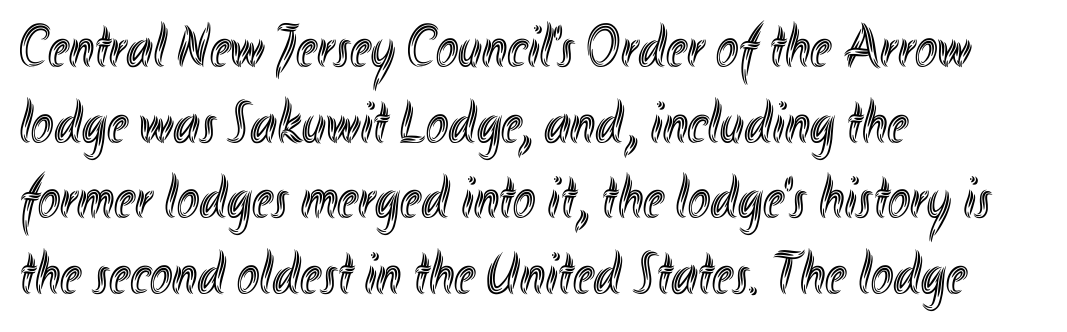
Q: Is the text italic (slanted)? A: Yes.
Q: Is the text underlined? A: No.
Q: How is the paragraph aligned? A: Left-aligned.
Q: Is the spacing between letters normal or unusually wide? A: Normal.
Q: Is the spacing between lines tight, normal or loose? A: Normal.
Q: Width (condensed, normal, or wide)? A: Condensed.
Q: x-height? A: Small.
Q: Monospaced? A: No.
